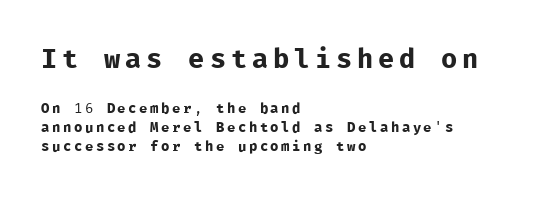
The image shows 27 px text type, upright; set left-aligned, normal line spacing (1.35x), not underlined; the first (top) block is 1.93x larger.
